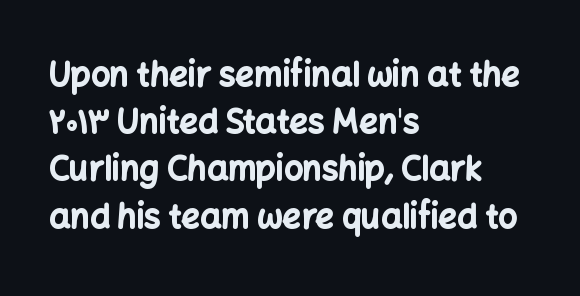
Q: Is the text bold? A: Yes.
Q: Is the text italic (slanted)? A: No, it is upright.
Q: Is the typeface a serif or a sans-serif typeface? A: Sans-serif.
Q: Is the text underlined? A: No.
Q: How is the paragraph aligned? A: Left-aligned.
Q: Is the spacing between letters normal or unusually wide? A: Normal.
Q: Is the spacing between lines tight, normal or loose? A: Normal.
Q: Width (condensed, normal, or wide)? A: Normal.
Q: Stroke contrast? A: Low.
Q: x-height? A: Medium.
Q: Monospaced? A: No.
